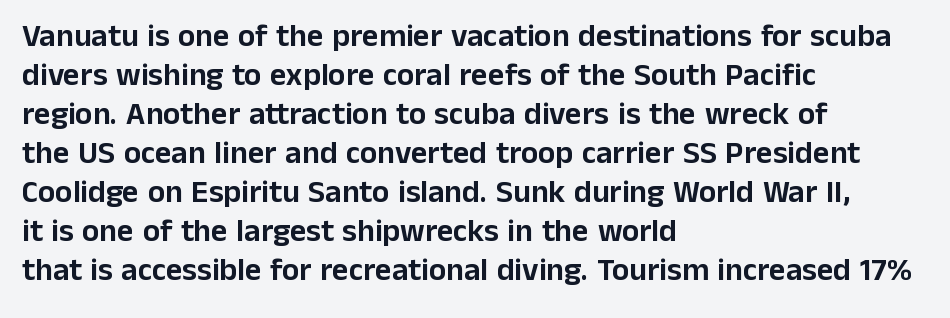
Q: Is the text italic (slanted)? A: No, it is upright.
Q: Is the typeface a serif or a sans-serif typeface? A: Sans-serif.
Q: Is the text underlined? A: No.
Q: How is the paragraph aligned? A: Left-aligned.
Q: Is the spacing between letters normal or unusually wide? A: Normal.
Q: Width (condensed, normal, or wide)? A: Normal.
Q: Stroke contrast? A: Low.
Q: x-height? A: Medium.
Q: Monospaced? A: No.
